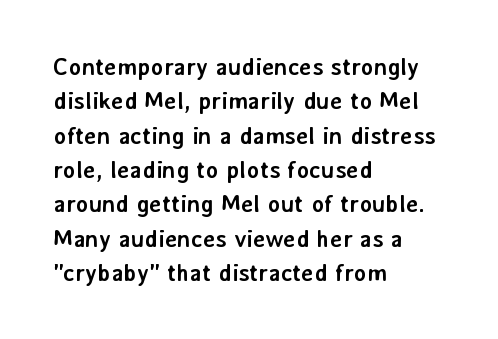
{"italic": "no", "bold": "yes", "underline": "no", "align": "left", "line_spacing": "normal", "line_spacing_ratio": 1.43, "letter_spacing": "normal", "letter_spacing_em": 0.0, "glyph_px": 24}
